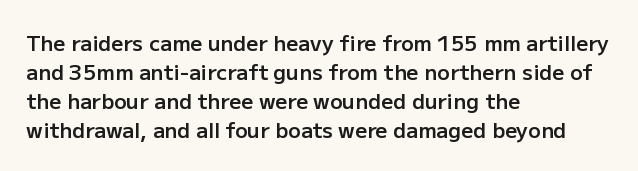
Q: Is the text bold? A: Semi-bold.
Q: Is the text italic (slanted)? A: No, it is upright.
Q: Is the text underlined? A: No.
Q: How is the paragraph aligned? A: Left-aligned.
Q: Is the spacing between letters normal or unusually wide? A: Normal.
Q: Is the spacing between lines tight, normal or loose? A: Normal.
